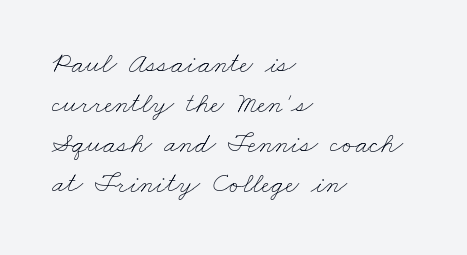
Q: Is the text bold? A: No.
Q: Is the text underlined? A: No.
Q: How is the paragraph aligned? A: Left-aligned.
Q: Is the spacing between letters normal or unusually wide? A: Normal.
Q: Is the spacing between lines tight, normal or loose? A: Normal.
Q: Width (condensed, normal, or wide)? A: Wide.
Q: Stroke contrast? A: Low.
Q: x-height? A: Small.
Q: Monospaced? A: No.
